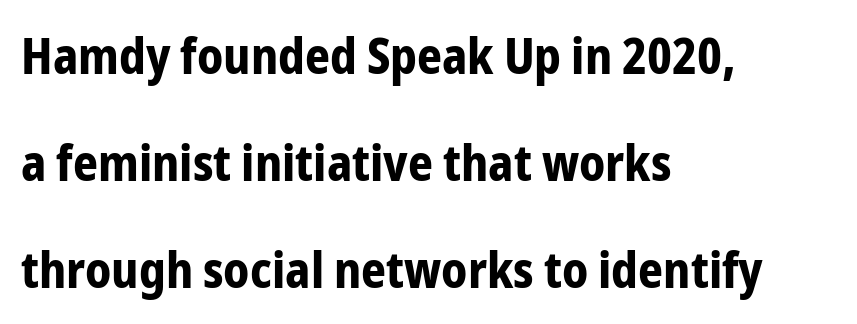
{"serif": "no", "italic": "no", "bold": "yes", "weight": "bold", "width": "condensed", "stroke_contrast": "low", "x_height": "medium", "monospaced": "no", "underline": "no", "align": "left", "line_spacing": "loose", "line_spacing_ratio": 2.18, "letter_spacing": "normal", "letter_spacing_em": 0.0, "glyph_px": 49}
